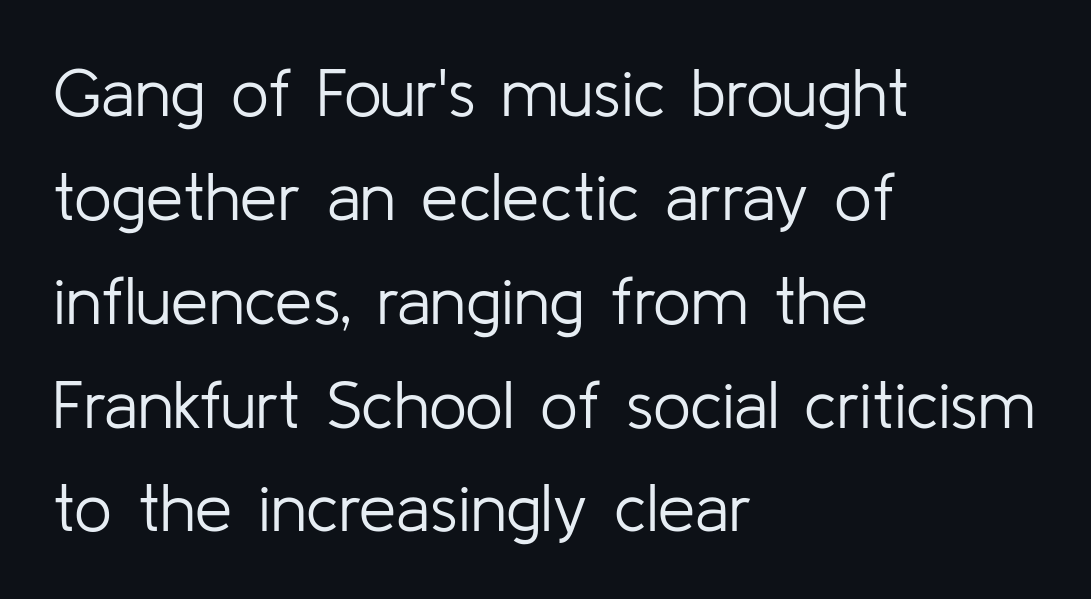
The image shows 67 px light sans-serif type, upright; set left-aligned, normal line spacing (1.55x), normal letter spacing, not underlined; low stroke contrast and a medium x-height.
